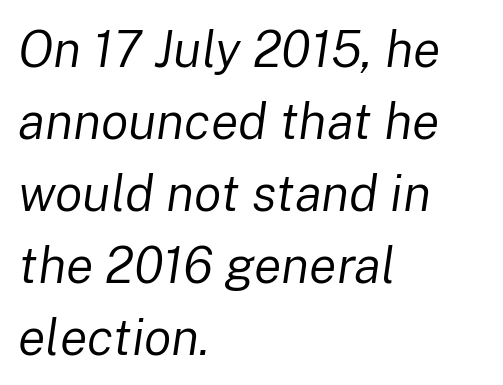
Q: Is the text bold? A: No.
Q: Is the text italic (slanted)? A: Yes, it leans right by about 8 degrees.
Q: Is the text underlined? A: No.
Q: How is the paragraph aligned? A: Left-aligned.
Q: Is the spacing between letters normal or unusually wide? A: Normal.
Q: Is the spacing between lines tight, normal or loose? A: Normal.
Q: Width (condensed, normal, or wide)? A: Normal.
Q: Stroke contrast? A: Low.
Q: x-height? A: Medium.
Q: Monospaced? A: No.
